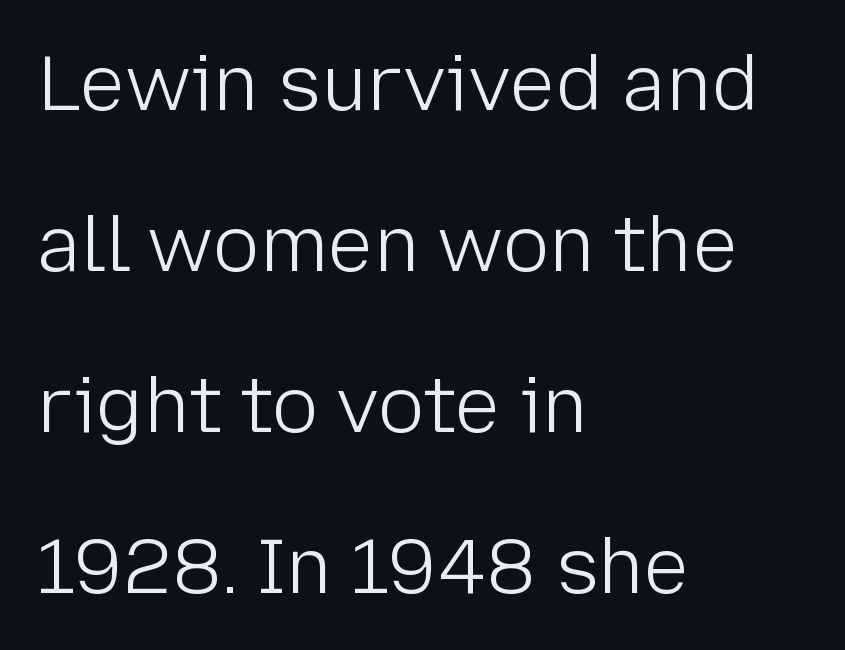
{"serif": "no", "italic": "no", "bold": "no", "weight": "light", "width": "normal", "stroke_contrast": "low", "x_height": "medium", "monospaced": "no", "underline": "no", "align": "left", "line_spacing": "loose", "line_spacing_ratio": 2.09, "letter_spacing": "normal", "letter_spacing_em": 0.0, "glyph_px": 77}
